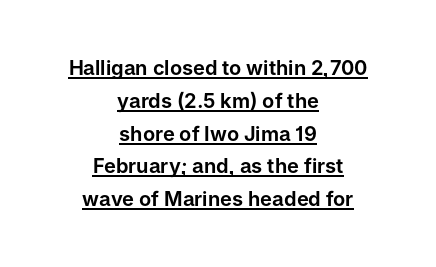
Q: Is the text italic (slanted)? A: No, it is upright.
Q: Is the text underlined? A: Yes.
Q: How is the paragraph aligned? A: Centered.
Q: Is the spacing between letters normal or unusually wide? A: Normal.
Q: Is the spacing between lines tight, normal or loose? A: Normal.
